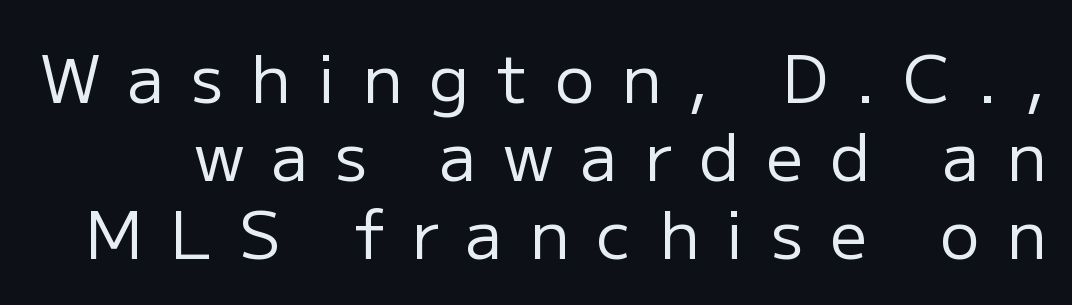
The image shows 66 px regular-weight sans-serif type, upright; set line spacing 1.18x, unusually wide letter spacing (+0.41 em), not underlined; low stroke contrast and a medium x-height.
